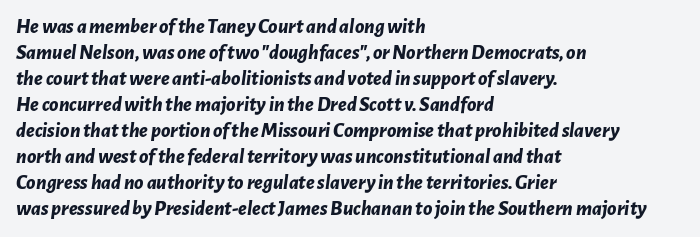
Here the glyphs are tracked normally, forming tight word shapes. The strokes are fattened all the way to bold. The lines in this sample share a left origin and differ only in where they stop. A clean baseline with only descenders dipping below it.
